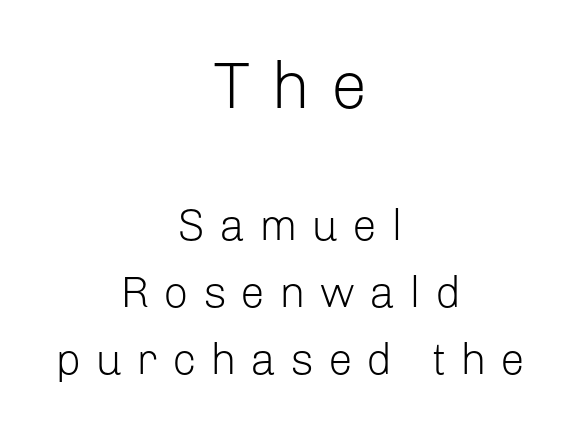
{"serif": "no", "italic": "no", "bold": "no", "weight": "light", "width": "normal", "stroke_contrast": "low", "x_height": "medium", "monospaced": "no", "underline": "no", "align": "center", "line_spacing": "normal", "line_spacing_ratio": 1.52, "letter_spacing": "wide", "letter_spacing_em": 0.32, "larger_block": "first", "size_ratio": 1.5, "glyph_px": 66}
